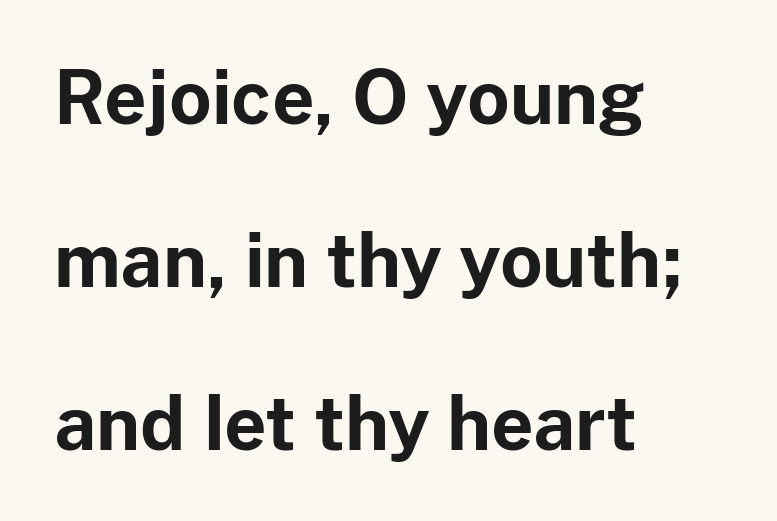
The image shows 73 px bold sans-serif type, upright; set left-aligned, loose line spacing (2.23x), normal letter spacing, not underlined; low stroke contrast and a medium x-height.
